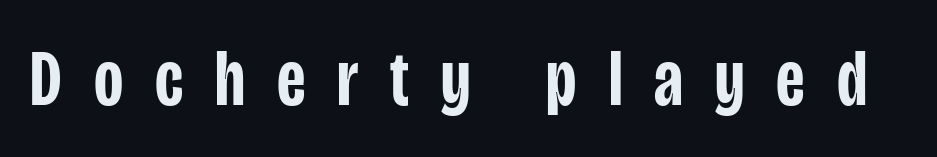
The image shows 80 px semibold, condensed sans-serif type, upright; set unusually wide letter spacing (+0.4 em), not underlined; low stroke contrast and a large x-height.
